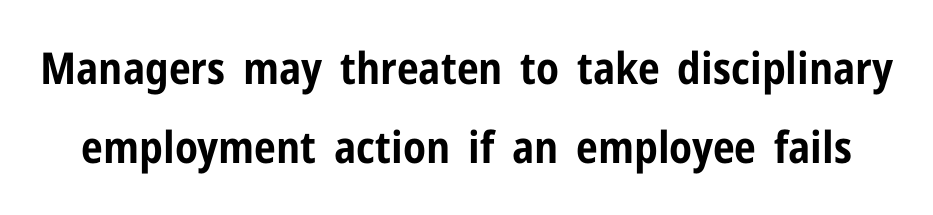
Q: Is the text bold? A: Yes.
Q: Is the text italic (slanted)? A: No, it is upright.
Q: Is the typeface a serif or a sans-serif typeface? A: Sans-serif.
Q: Is the text underlined? A: No.
Q: Is the spacing between letters normal or unusually wide? A: Normal.
Q: Width (condensed, normal, or wide)? A: Condensed.
Q: Stroke contrast? A: Low.
Q: x-height? A: Medium.
Q: Monospaced? A: No.
